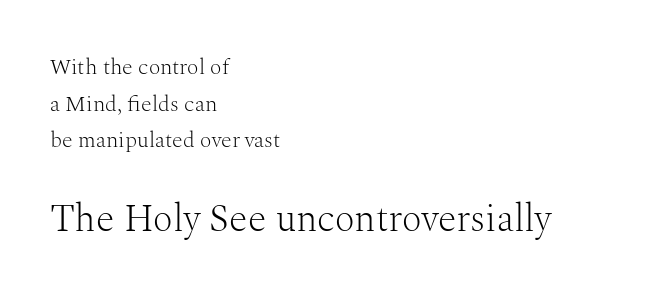
Top chunk: small. Bottom chunk: large. The passage shown is typed in a proportional face where columns would drift. The font sits on the lighter half of the weight spectrum, regular included. The lettering holds an erect, upright posture throughout. Is there much room between lines? A standard amount, neither cramped nor airy. A typesetter would label this face a serif.
